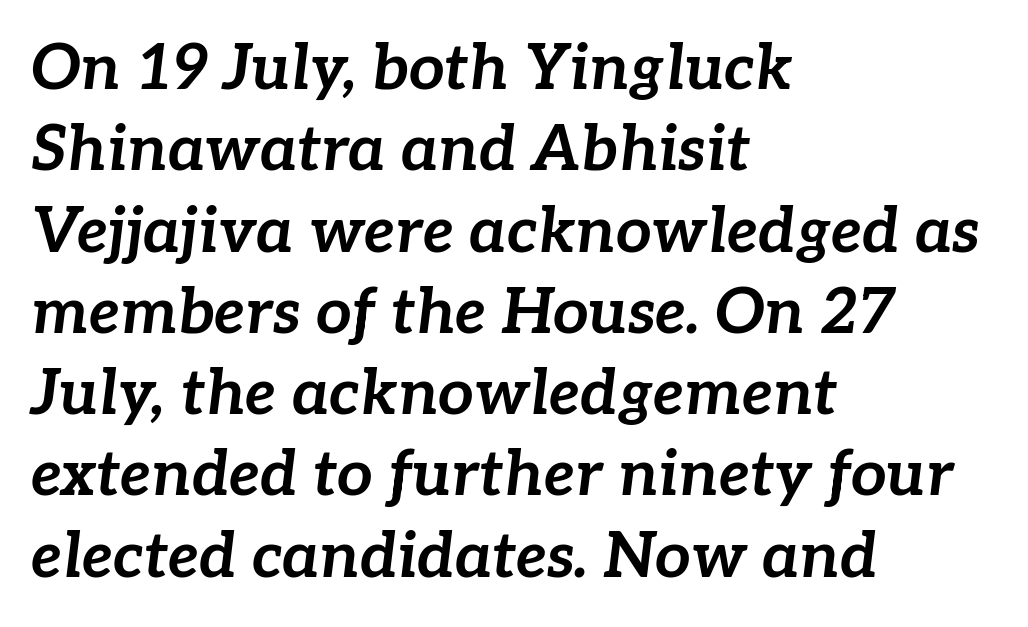
{"italic": "yes", "lean": "right", "slant_degrees": 7, "bold": "yes", "weight": "bold", "width": "normal", "stroke_contrast": "low", "x_height": "medium", "monospaced": "no", "underline": "no", "align": "left", "line_spacing": "normal", "line_spacing_ratio": 1.29, "letter_spacing": "normal", "letter_spacing_em": 0.0, "glyph_px": 63}
